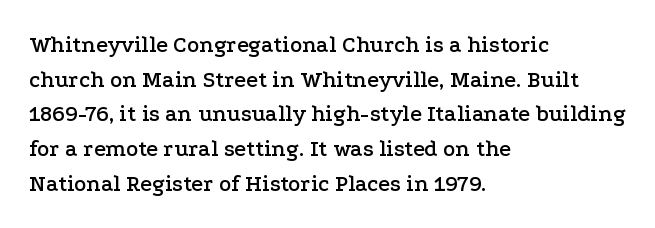
Students, observe: this is what conventionally led text looks like. Has an underline been added? It has not. Words appear dense and cohesive because spacing is normal. If you drew a ruler down the left edge, every line would touch it.
